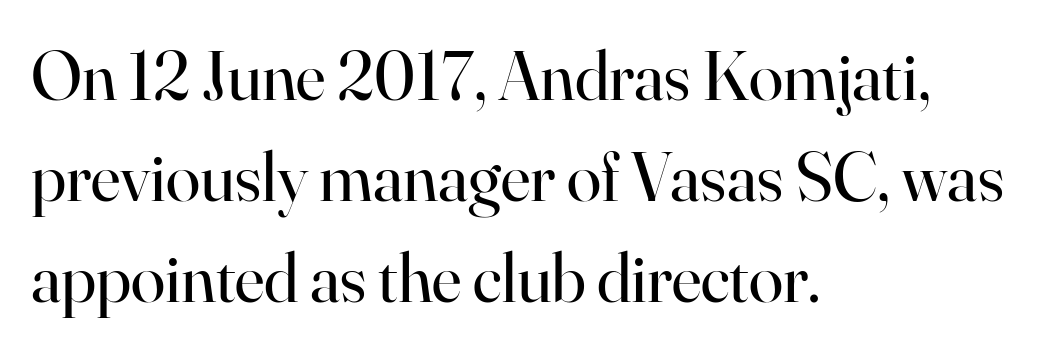
A clean baseline with only descenders dipping below it. Summary of weight: not heavy and not bold. Think of a printed novel: that variable character pitch is what you see here. The paragraph shown leans on its left margin. Typographically, this falls in the serif category. Every stem runs plumb, perpendicular to the baseline.
